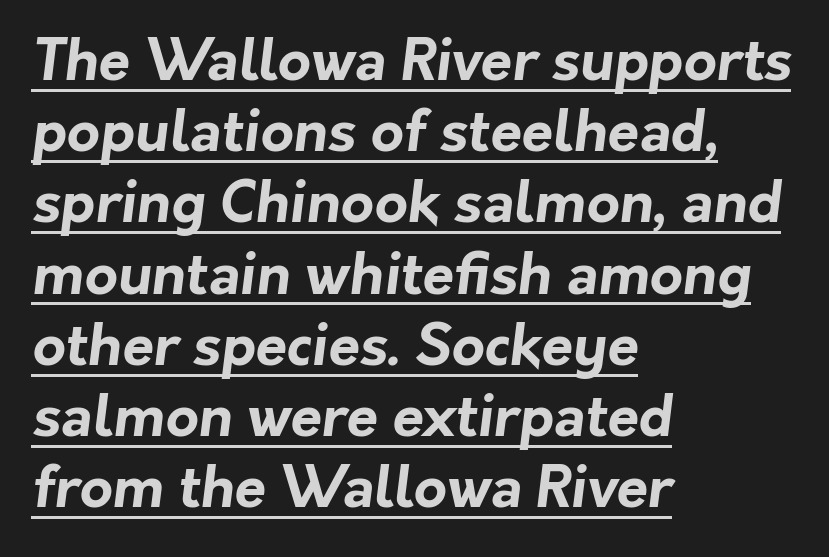
Q: Is the text bold? A: Yes.
Q: Is the typeface a serif or a sans-serif typeface? A: Sans-serif.
Q: Is the text underlined? A: Yes.
Q: How is the paragraph aligned? A: Left-aligned.
Q: Is the spacing between letters normal or unusually wide? A: Normal.
Q: Is the spacing between lines tight, normal or loose? A: Normal.
Q: Width (condensed, normal, or wide)? A: Normal.
Q: Stroke contrast? A: Low.
Q: x-height? A: Medium.
Q: Monospaced? A: No.
